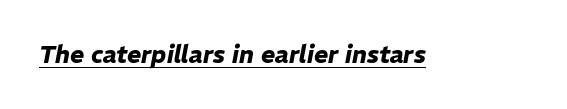
In terms of weight, the rendering is a true, heavy bold. The letters sit at their default tracking, neither squeezed nor spread. Honestly, the underline is the first thing you notice here. Observe the lean: these are italic letterforms.
